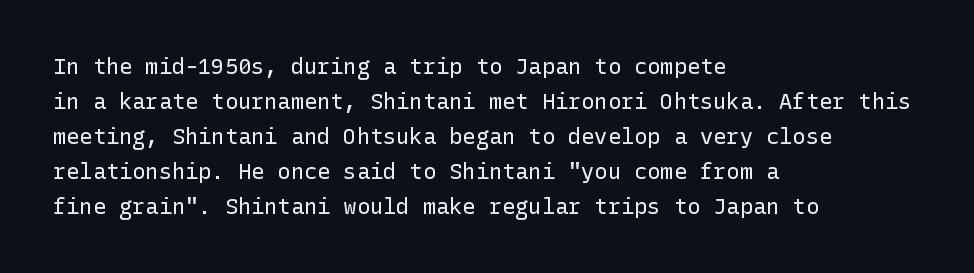
Q: Is the text bold? A: No.
Q: Is the text italic (slanted)? A: No, it is upright.
Q: Is the text underlined? A: No.
Q: How is the paragraph aligned? A: Left-aligned.
Q: Is the spacing between letters normal or unusually wide? A: Normal.
Q: Is the spacing between lines tight, normal or loose? A: Normal.
